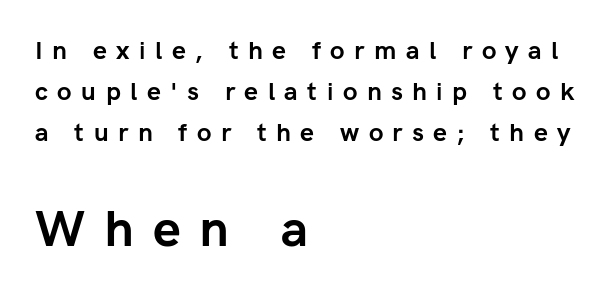
The image shows 50 px semibold sans-serif type, upright; set left-aligned, normal line spacing (1.64x), unusually wide letter spacing (+0.38 em), not underlined; the second (bottom) block is 2.0x larger; low stroke contrast and a medium x-height.
